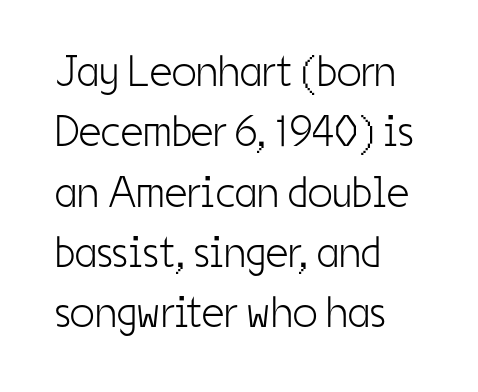
Q: Is the text bold? A: No.
Q: Is the text italic (slanted)? A: No, it is upright.
Q: Is the typeface a serif or a sans-serif typeface? A: Sans-serif.
Q: Is the text underlined? A: No.
Q: How is the paragraph aligned? A: Left-aligned.
Q: Is the spacing between letters normal or unusually wide? A: Normal.
Q: Is the spacing between lines tight, normal or loose? A: Normal.
Q: Width (condensed, normal, or wide)? A: Condensed.
Q: Stroke contrast? A: Low.
Q: x-height? A: Medium.
Q: Monospaced? A: No.
